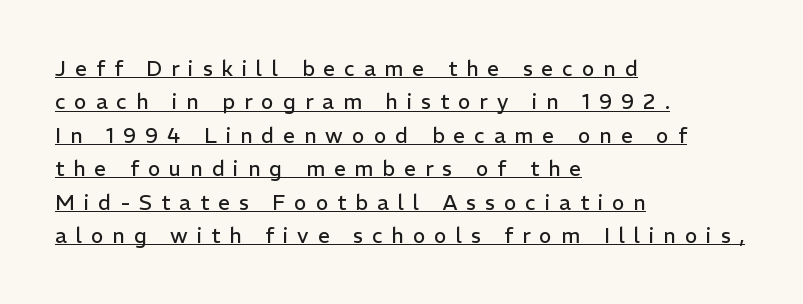
{"italic": "no", "bold": "no", "underline": "yes", "align": "left", "line_spacing": "normal", "line_spacing_ratio": 1.59, "letter_spacing": "wide", "letter_spacing_em": 0.43, "glyph_px": 21}
